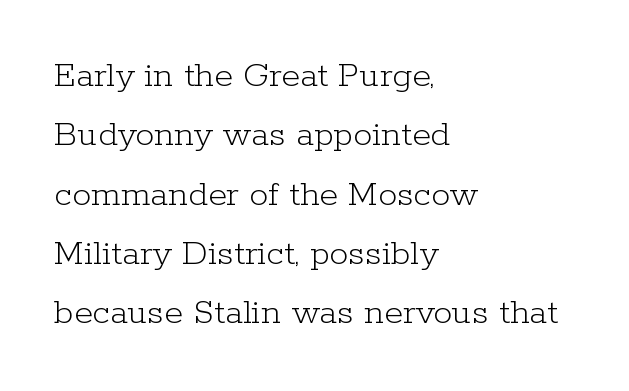
The image shows 38 px light serif type, upright; set left-aligned, normal line spacing (1.56x), normal letter spacing, not underlined; low stroke contrast and a medium x-height.
